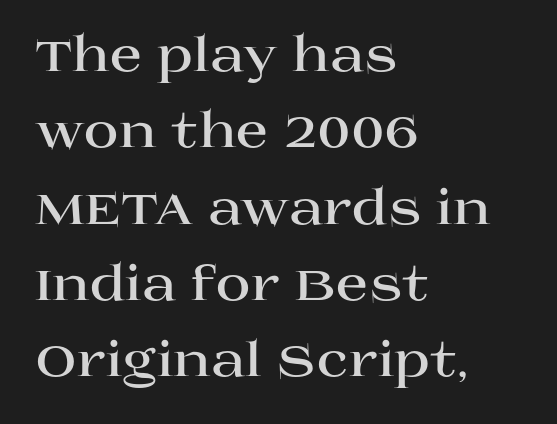
{"serif": "yes", "italic": "no", "bold": "yes", "weight": "bold", "width": "wide", "stroke_contrast": "high", "x_height": "large", "monospaced": "no", "underline": "no", "align": "left", "line_spacing": "normal", "line_spacing_ratio": 1.59, "letter_spacing": "normal", "letter_spacing_em": 0.0, "glyph_px": 48}
